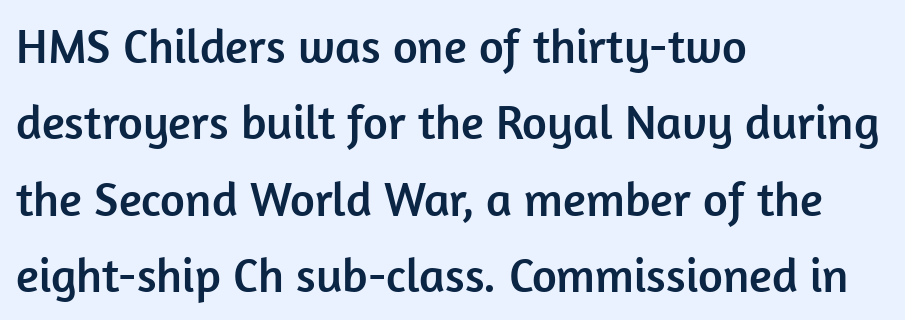
{"serif": "no", "italic": "no", "width": "normal", "stroke_contrast": "low", "x_height": "medium", "monospaced": "no", "underline": "no", "align": "left", "line_spacing": "normal", "line_spacing_ratio": 1.59, "letter_spacing": "normal", "letter_spacing_em": 0.0, "glyph_px": 48}
